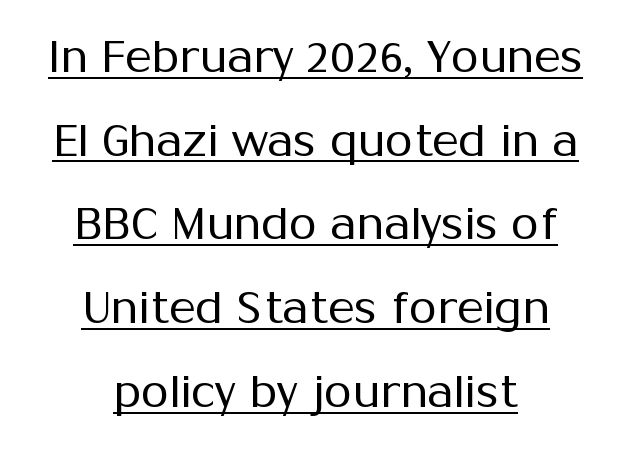
Q: Is the text bold? A: No.
Q: Is the text italic (slanted)? A: No, it is upright.
Q: Is the typeface a serif or a sans-serif typeface? A: Sans-serif.
Q: Is the text underlined? A: Yes.
Q: How is the paragraph aligned? A: Centered.
Q: Is the spacing between letters normal or unusually wide? A: Normal.
Q: Width (condensed, normal, or wide)? A: Normal.
Q: Stroke contrast? A: Medium.
Q: x-height? A: Medium.
Q: Monospaced? A: No.
